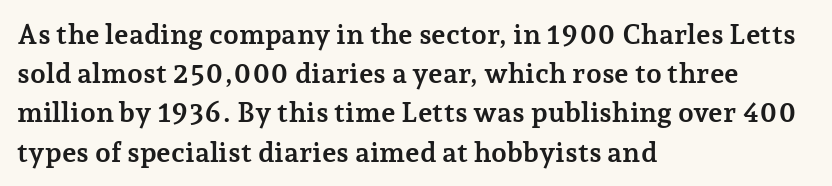
This is heavy type, rendered in bold. To sum up the face: it has serifs. Casual observation: everything's shoved over to the left. Has an underline been added? It has not. This block has exactly the height ordinary leading produces.
